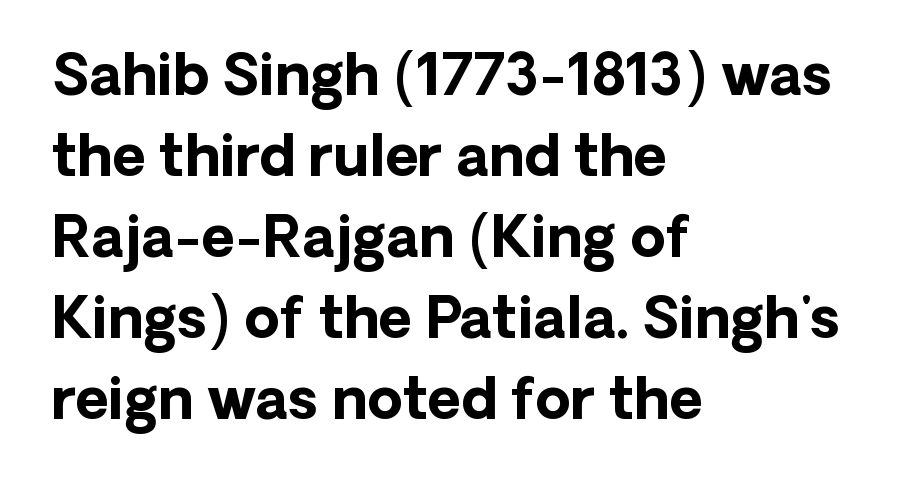
The image shows 57 px bold sans-serif type, upright; set left-aligned, normal line spacing (1.42x), normal letter spacing, not underlined; low stroke contrast and a medium x-height.
